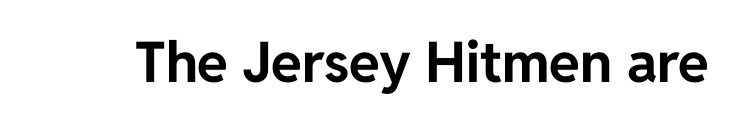
Q: Is the text bold? A: Yes.
Q: Is the text italic (slanted)? A: No, it is upright.
Q: Is the typeface a serif or a sans-serif typeface? A: Sans-serif.
Q: Is the text underlined? A: No.
Q: Is the spacing between letters normal or unusually wide? A: Normal.
Q: Width (condensed, normal, or wide)? A: Normal.
Q: Stroke contrast? A: Low.
Q: x-height? A: Medium.
Q: Monospaced? A: No.
